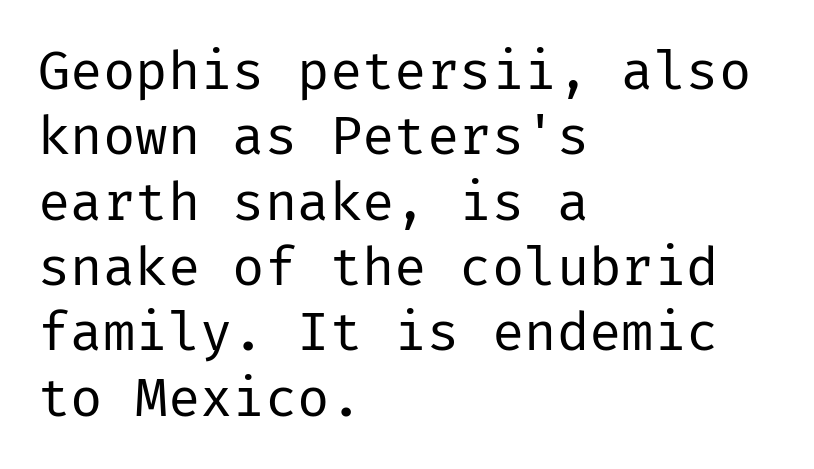
{"serif": "no", "italic": "no", "bold": "no", "weight": "regular", "width": "normal", "stroke_contrast": "low", "x_height": "medium", "underline": "no", "align": "left", "line_spacing_ratio": 1.21, "letter_spacing": "normal", "letter_spacing_em": 0.0, "glyph_px": 54}
